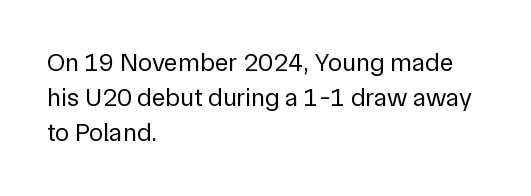
How are the letters spaced? Ordinarily, with no added tracking. Has an underline been added? It has not. Honestly, the row spacing looks completely unremarkable. The font is comparable to plain body text, perhaps lighter. Visually the block forms a straight wall on the left and a jagged coastline on the right.
